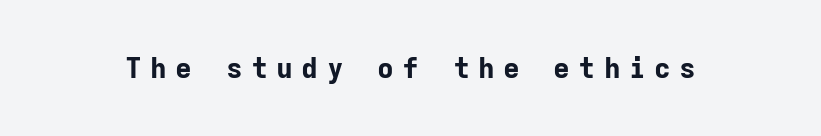
Q: Is the text bold? A: Yes.
Q: Is the text italic (slanted)? A: No, it is upright.
Q: Is the typeface a serif or a sans-serif typeface? A: Sans-serif.
Q: Is the text underlined? A: No.
Q: Is the spacing between letters normal or unusually wide? A: Unusually wide.
Q: Width (condensed, normal, or wide)? A: Normal.
Q: Stroke contrast? A: Low.
Q: x-height? A: Medium.
Q: Monospaced? A: Yes.
